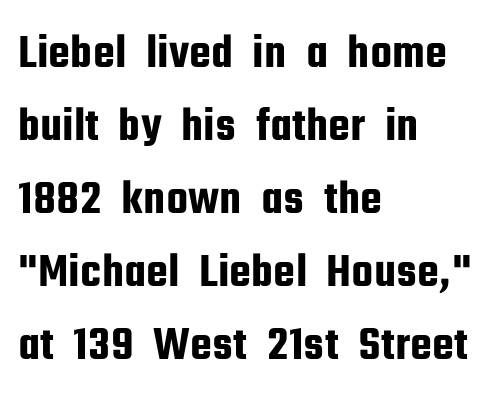
Words float on clear page, feet unadorned. Each new line begins a customary step beneath the previous one. Notice how the passage keeps a crisp vertical edge on the left only. Tall strokes in this sample are plumb rather than angled.
